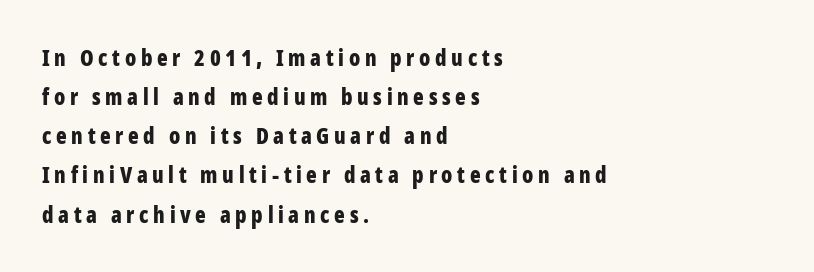
{"italic": "no", "bold": "yes", "underline": "no", "align": "left", "line_spacing_ratio": 1.78, "letter_spacing": "wide", "letter_spacing_em": 0.21, "glyph_px": 22}
